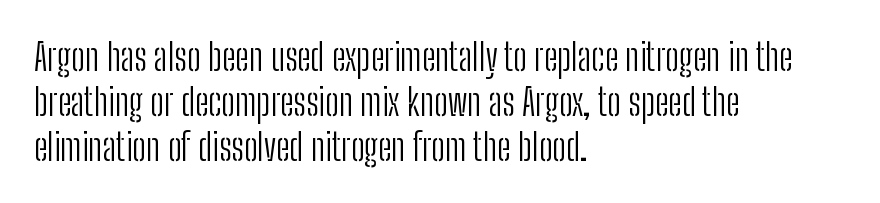
Typeset ragged right — the left edge is the straight one. Letters rest on an invisible, unmarked baseline. The letters advance in unequal steps, a hallmark of proportional type. You can tell it's not italic because the verticals are truly vertical. The glyphs in this specimen are sans serif.
